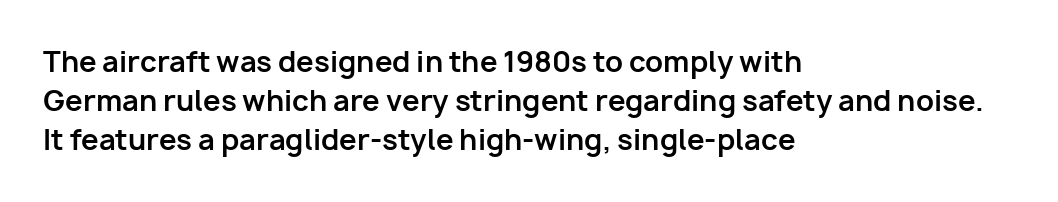
The image shows 28 px bold sans-serif type, upright; set left-aligned, normal line spacing (1.4x), normal letter spacing, not underlined; low stroke contrast and a medium x-height.
